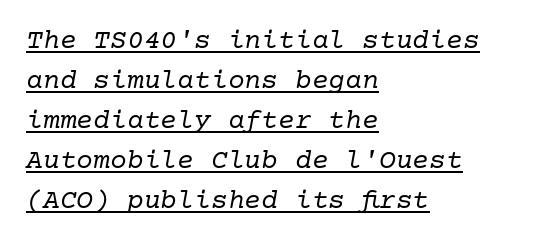
The image shows 28 px regular-weight serif type, italic (leaning right); set left-aligned, normal line spacing (1.43x), normal letter spacing, underlined; low stroke contrast and a medium x-height.
